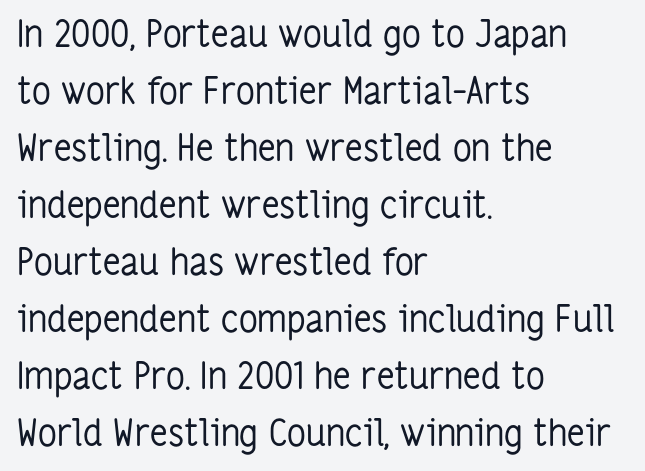
The face used here is a sans, in the tradition of grotesques and geometrics. Glyph-to-glyph distance matches everyday printed text. Stem width sits at or under what a default text font uses. You could not count columns in this text — the font is proportionally spaced. This is the regular roman posture of the typeface. Anything drawn beneath the words? Only blank space.
